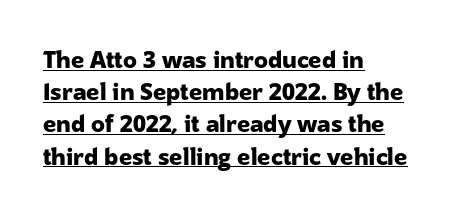
Vertical spacing — default. Nothing unusual about the tracking: characters are spaced as the font intends. The setting favours the left margin, as ordinary paragraphs usually do. Rendered with straight, roman letterforms. Stroke thickness is high; the sample reads as a true bold.
